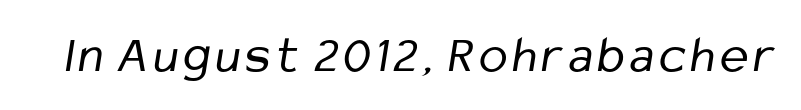
The rendering uses natural spacing where letterforms have individual widths. No letter is thick-stroked: the sample isn't bold. The passage shown is not underscored anywhere. The passage shown is typeset with a sans-serif family.
